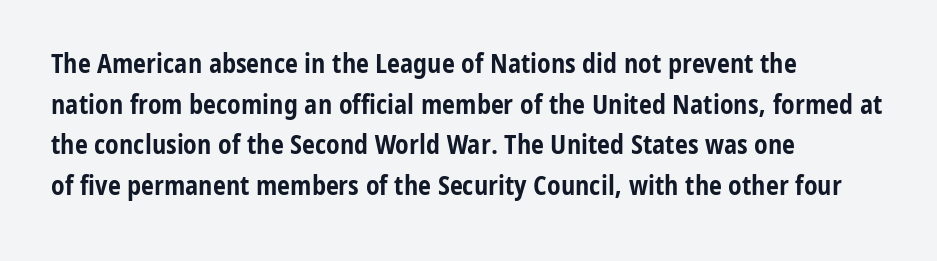
The image shows 26 px bold type, upright; set left-aligned, normal line spacing (1.56x), normal letter spacing, not underlined.
